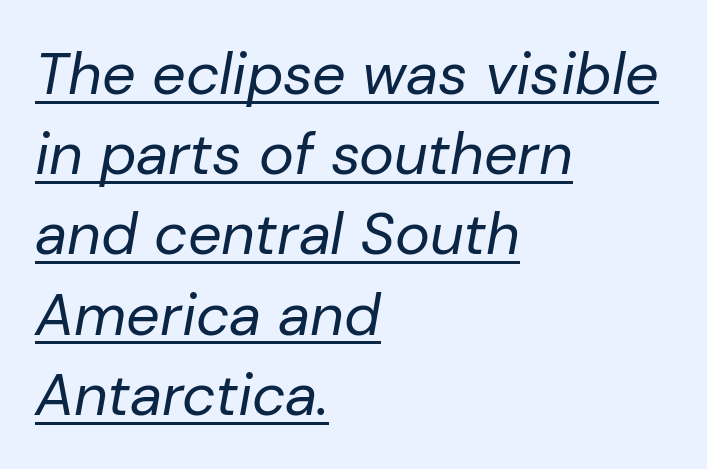
{"italic": "yes", "lean": "right", "slant_degrees": 10, "bold": "no", "weight": "regular", "width": "normal", "stroke_contrast": "low", "x_height": "medium", "monospaced": "no", "underline": "yes", "align": "left", "line_spacing": "normal", "line_spacing_ratio": 1.36, "letter_spacing": "normal", "letter_spacing_em": 0.0, "glyph_px": 59}
